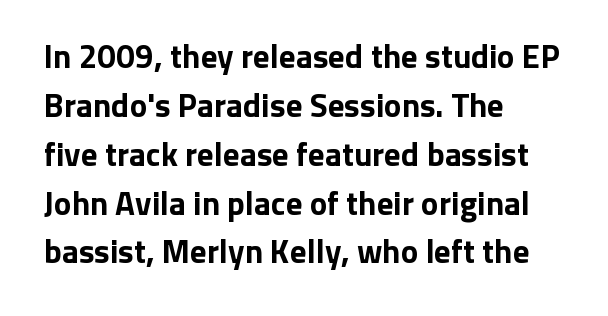
The image shows 33 px bold sans-serif type, upright; set left-aligned, normal line spacing (1.48x), normal letter spacing, not underlined; low stroke contrast and a medium x-height.
